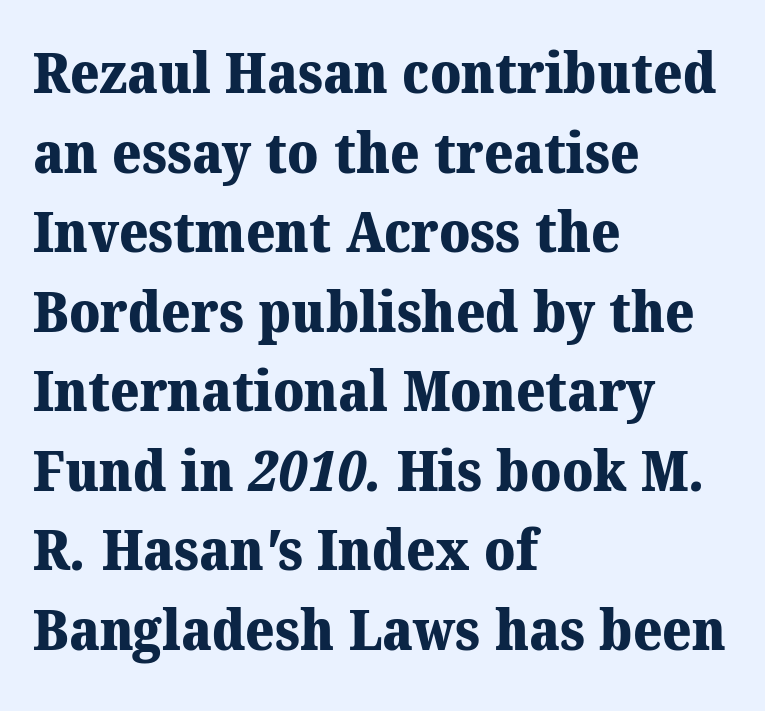
No extra tracking has been applied to these lines. This block has exactly the height ordinary leading produces. Here the designer chose a conventional face with non-uniform glyph widths. Is the block centered? No — it sits flush against the left margin. The font is running at its bold setting. Has an underline been added? It has not.
